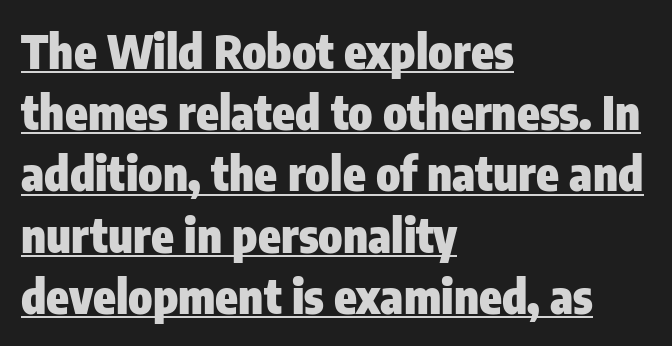
The image shows 46 px heavy, condensed sans-serif type, upright; set left-aligned, normal line spacing (1.33x), normal letter spacing, underlined; low stroke contrast and a medium x-height.
